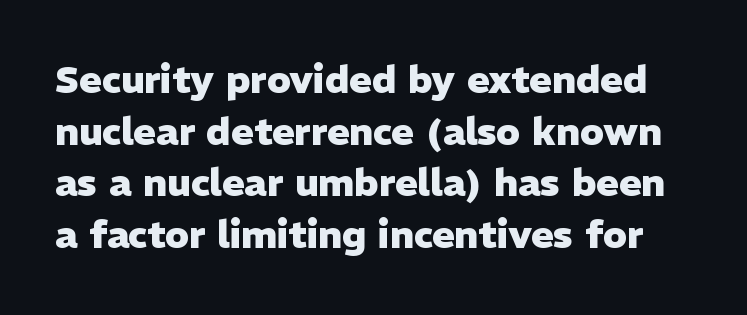
The image shows 38 px heavy sans-serif type, upright; set normal line spacing (1.36x), normal letter spacing, not underlined; low stroke contrast and a medium x-height.
